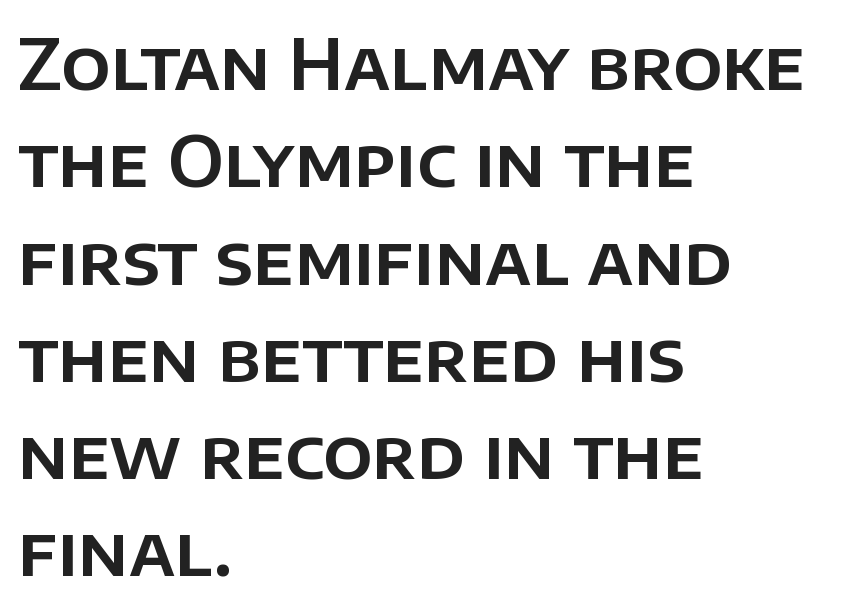
Look at the bottom of the vertical strokes: they stop flat, with no serifs. Leading matches the norm, producing a regular column. Students, note that the glyphs here touch the page at normal intervals. A typesetter would call this proportional, since set widths differ per character. Does the lettering tilt? It doesn't — this is upright. The rag falls on the right side of this text block.
